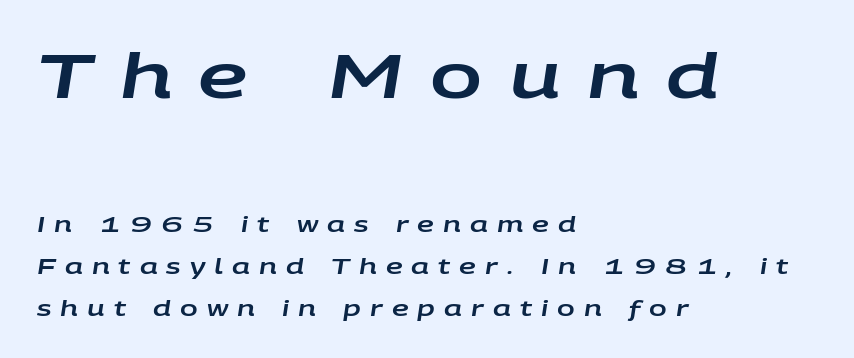
How are the letters spaced? Widely, with obvious added tracking. Whoever set this made the first block the dominant, larger element. In terms of leading, this rendering errs on the spacious side. Here the designer chose a conventional face with non-uniform glyph widths.
